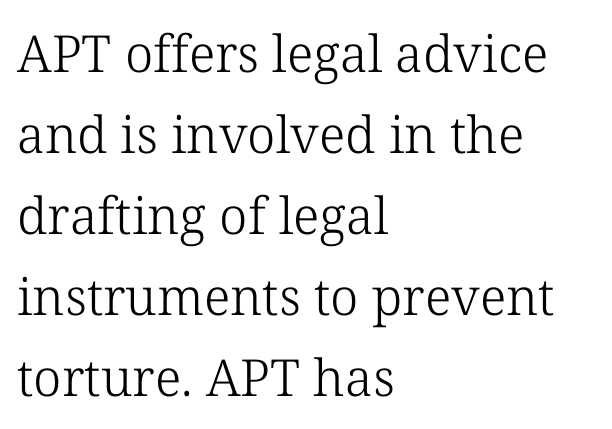
Q: Is the text bold? A: No.
Q: Is the text italic (slanted)? A: No, it is upright.
Q: Is the typeface a serif or a sans-serif typeface? A: Serif.
Q: Is the text underlined? A: No.
Q: How is the paragraph aligned? A: Left-aligned.
Q: Is the spacing between letters normal or unusually wide? A: Normal.
Q: Is the spacing between lines tight, normal or loose? A: Normal.
Q: Width (condensed, normal, or wide)? A: Normal.
Q: Stroke contrast? A: Low.
Q: x-height? A: Medium.
Q: Monospaced? A: No.
